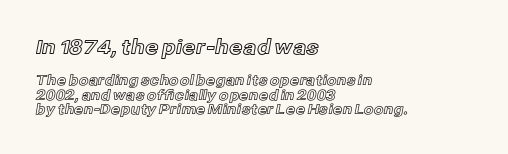
The image shows 20 px text type; set left-aligned, tight line spacing (1.05x), normal letter spacing, not underlined; the first (top) block is 1.43x larger.
